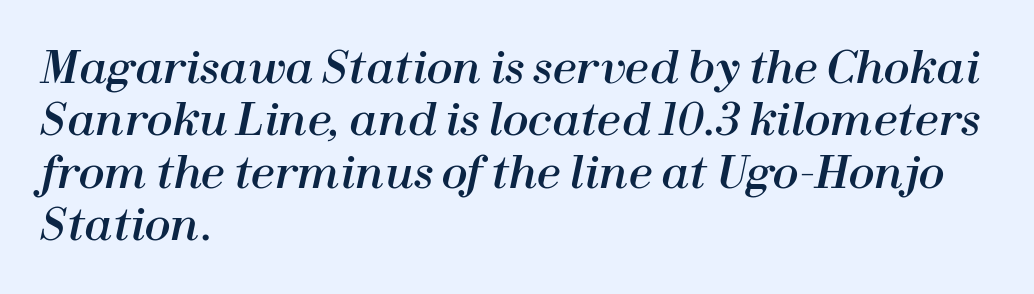
Q: Is the text italic (slanted)? A: Yes, it leans right by about 12 degrees.
Q: Is the text underlined? A: No.
Q: How is the paragraph aligned? A: Left-aligned.
Q: Is the spacing between letters normal or unusually wide? A: Normal.
Q: Width (condensed, normal, or wide)? A: Normal.
Q: Stroke contrast? A: High.
Q: x-height? A: Medium.
Q: Monospaced? A: No.
